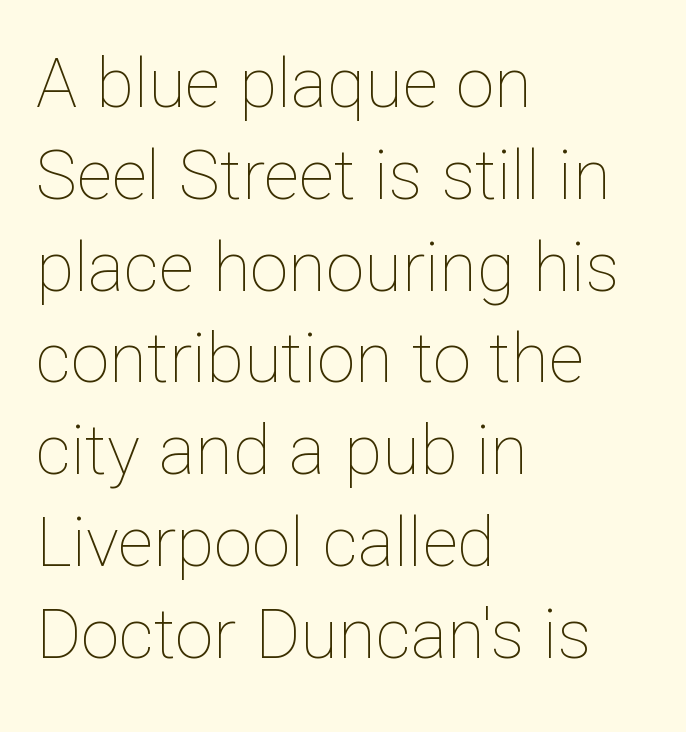
Q: Is the text bold? A: No.
Q: Is the text italic (slanted)? A: No, it is upright.
Q: Is the text underlined? A: No.
Q: How is the paragraph aligned? A: Left-aligned.
Q: Is the spacing between letters normal or unusually wide? A: Normal.
Q: Is the spacing between lines tight, normal or loose? A: Normal.
Q: Width (condensed, normal, or wide)? A: Normal.
Q: Stroke contrast? A: Low.
Q: x-height? A: Medium.
Q: Monospaced? A: No.
